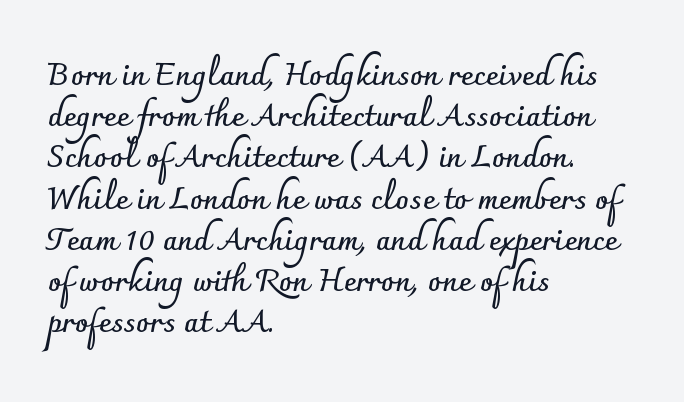
The image shows 31 px semibold sans-serif type; set left-aligned, normal line spacing (1.33x), normal letter spacing, not underlined; low stroke contrast and a small x-height.
